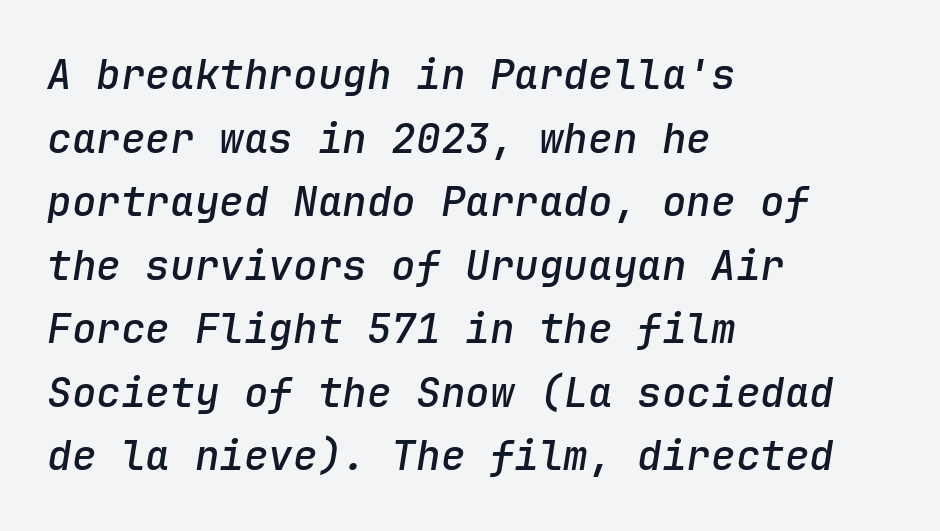
The image shows 41 px semibold type, italic (leaning right), monospaced; set left-aligned, normal line spacing (1.55x), normal letter spacing, not underlined; low stroke contrast and a medium x-height.
